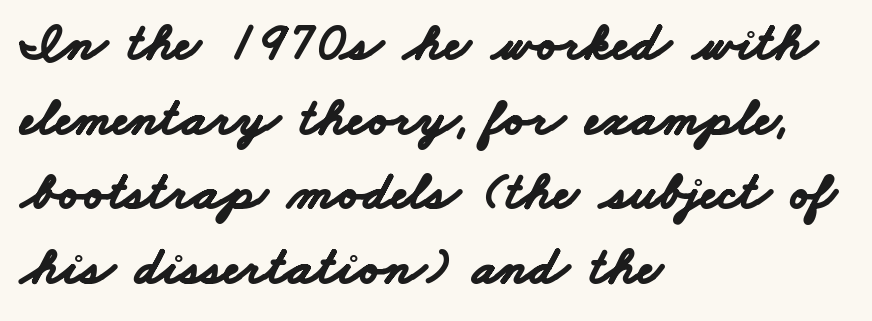
{"serif": "no", "bold": "yes", "weight": "bold", "width": "wide", "stroke_contrast": "low", "x_height": "small", "monospaced": "no", "underline": "no", "align": "left", "line_spacing": "normal", "line_spacing_ratio": 1.38, "letter_spacing": "normal", "letter_spacing_em": 0.0, "glyph_px": 54}
